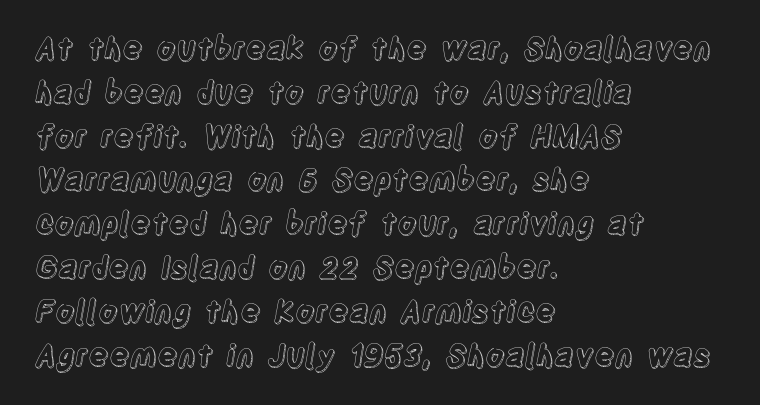
Q: Is the text italic (slanted)? A: Yes.
Q: Is the text underlined? A: No.
Q: How is the paragraph aligned? A: Left-aligned.
Q: Is the spacing between letters normal or unusually wide? A: Normal.
Q: Is the spacing between lines tight, normal or loose? A: Normal.
Q: Width (condensed, normal, or wide)? A: Condensed.
Q: x-height? A: Large.
Q: Monospaced? A: No.
